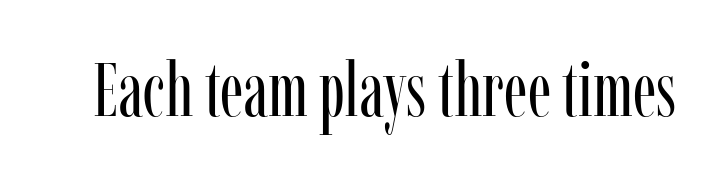
Every stem runs plumb, perpendicular to the baseline. Honestly, the letter spacing is just normal — you wouldn't notice it. Look at the bottom of the vertical strokes: they flare into serifs here. Letters have the restrained weight of plain body copy at most. The words here are not underlined. The rendering uses natural spacing where letterforms have individual widths.
